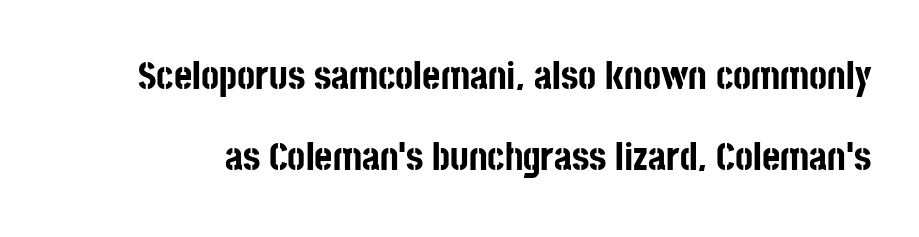
The image shows 39 px bold, condensed sans-serif type, upright; set loose line spacing (2.07x), normal letter spacing, not underlined; low stroke contrast and a large x-height.
